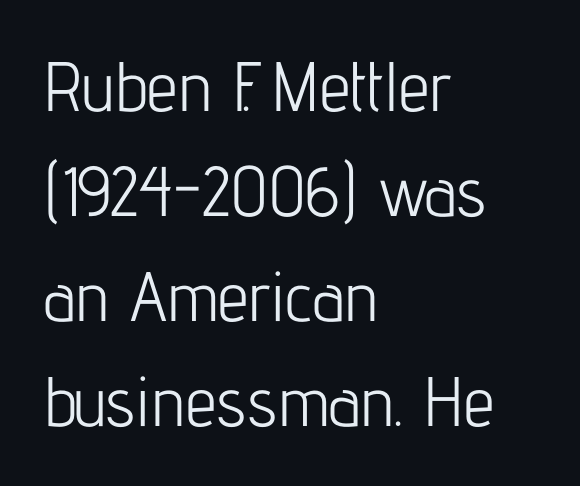
The image shows 70 px light, condensed sans-serif type, upright; set left-aligned, normal line spacing (1.5x), normal letter spacing, not underlined; low stroke contrast and a medium x-height.
